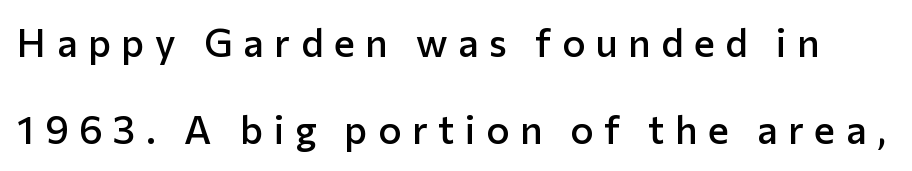
The image shows 39 px semibold sans-serif type, upright; set loose line spacing (2.24x), unusually wide letter spacing (+0.27 em), not underlined; low stroke contrast and a medium x-height.
